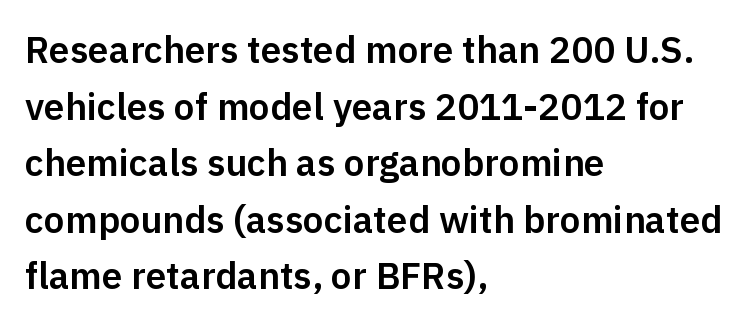
Letter spacing: default. The lines in this sample share a left origin and differ only in where they stop. Examine the stroke ends and you'll find no serifs. The block of text has a typical density, with ordinary space between rows. Rendered with straight, roman letterforms. The space directly below the letters is spotless.
